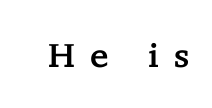
Substantial extra tracking has been applied to these lines. Character widths vary here, with narrow letters taking less room than wide ones. Quick note: not italic, upright. Letters rest on an invisible, unmarked baseline.
